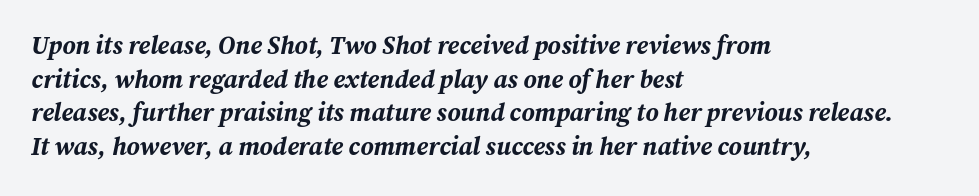
Q: Is the text bold? A: Yes.
Q: Is the text italic (slanted)? A: Yes, it leans right by about 12 degrees.
Q: Is the text underlined? A: No.
Q: How is the paragraph aligned? A: Left-aligned.
Q: Is the spacing between letters normal or unusually wide? A: Normal.
Q: Is the spacing between lines tight, normal or loose? A: Normal.
